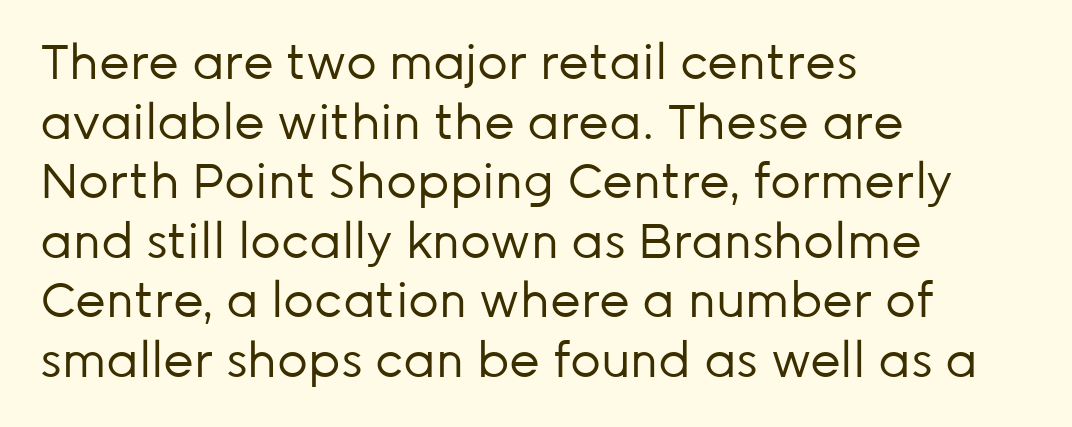
Q: Is the text bold? A: No.
Q: Is the text italic (slanted)? A: No, it is upright.
Q: Is the typeface a serif or a sans-serif typeface? A: Sans-serif.
Q: Is the text underlined? A: No.
Q: How is the paragraph aligned? A: Left-aligned.
Q: Is the spacing between letters normal or unusually wide? A: Normal.
Q: Width (condensed, normal, or wide)? A: Normal.
Q: Stroke contrast? A: Low.
Q: x-height? A: Medium.
Q: Monospaced? A: No.
